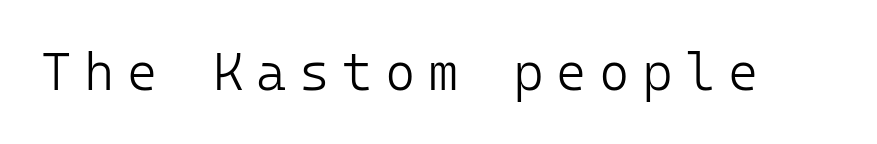
{"serif": "no", "italic": "no", "bold": "no", "weight": "light", "width": "normal", "stroke_contrast": "low", "x_height": "medium", "monospaced": "yes", "underline": "no", "letter_spacing": "wide", "letter_spacing_em": 0.24, "glyph_px": 52}
